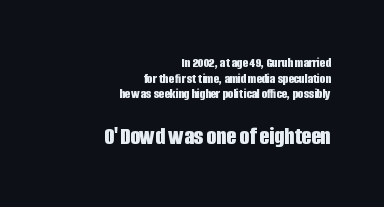
Line spacing here is tight. The passage is arranged like a letterhead date or caption credit — flush right. Anything drawn beneath the words? Only blank space. The rendering uses a bold face; every stroke is thick and dark. Inter-character spacing is left at the font's built-in metrics.
